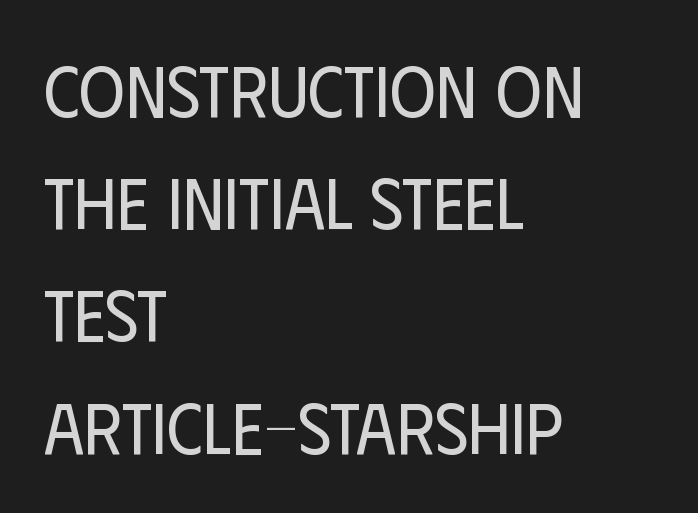
Type without underlining. Every character sits straight up, as roman type does. In terms of leading, this rendering sits right in the middle. The gaps between neighbouring characters are ordinary and unremarkable.
